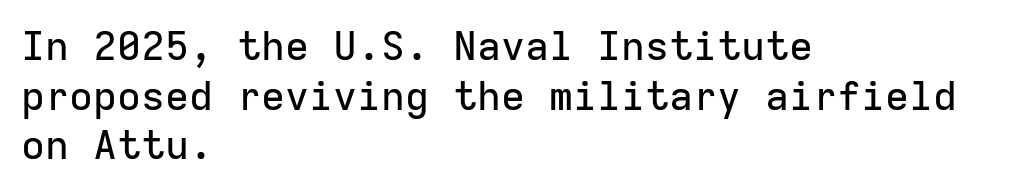
{"serif": "no", "italic": "no", "width": "normal", "stroke_contrast": "low", "x_height": "medium", "monospaced": "yes", "underline": "no", "align": "left", "line_spacing_ratio": 1.24, "letter_spacing": "normal", "letter_spacing_em": 0.0, "glyph_px": 40}
